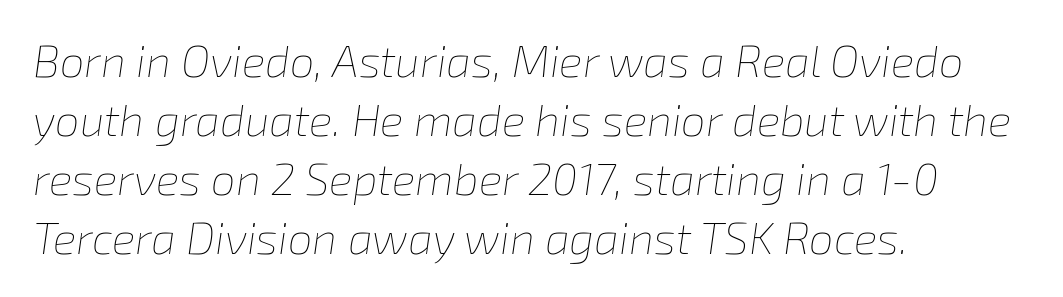
The image shows 44 px thin type, italic (leaning right); set left-aligned, normal line spacing (1.34x), normal letter spacing, not underlined; low stroke contrast and a medium x-height.
